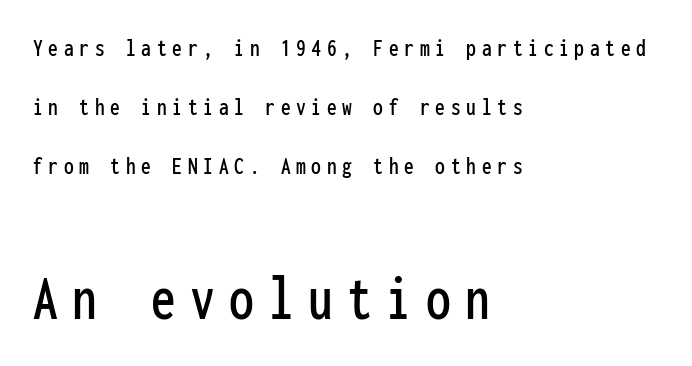
Vertical strokes here are truly vertical. The glyphs in this specimen are sans serif. The rendering anchors every line to the left-hand side. What stands out about the letter spacing? Its width — letters are far apart.
